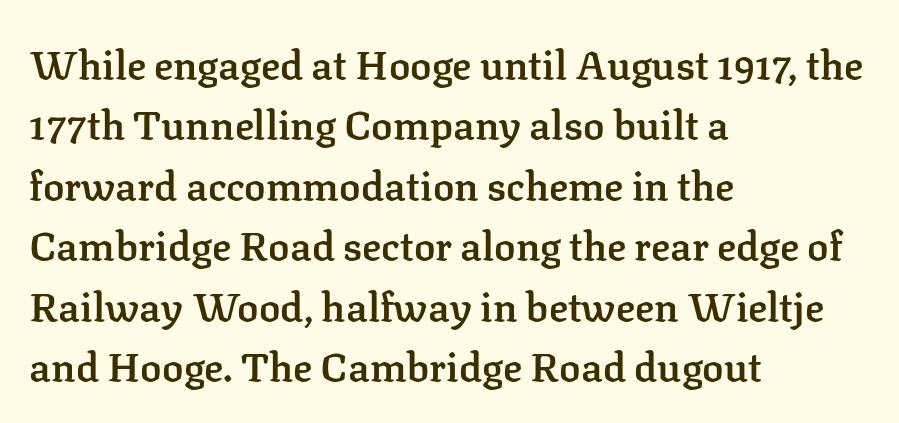
Observe the ordinary spacing: letters are neighbours, not strangers. Spacing verdict: proportional, widths tailored to each character. These lines stack with their left ends in a neat column. In terms of letterform style, serifs are clearly present. Descender tails drop into unmarked territory. Summary of vertical rhythm: regular, with standard interline spacing.
